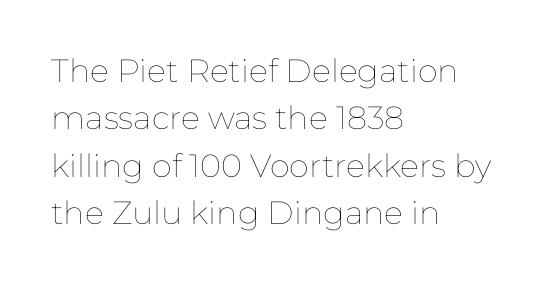
The image shows 32 px thin type, upright; set left-aligned, normal line spacing (1.48x), normal letter spacing, not underlined; low stroke contrast and a medium x-height.
